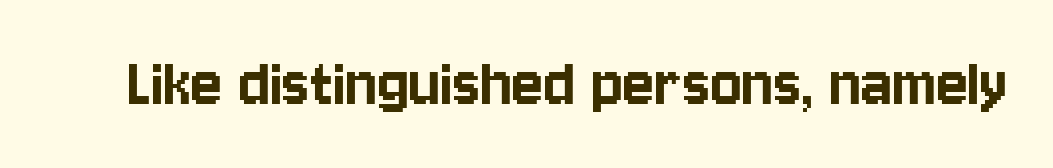
A sans-serif font was chosen for this passage. Unmarked baselines from the first word to the last. These lines are rendered in a variable-pitch font. If you drew a line through each stem, it would be perfectly vertical.
